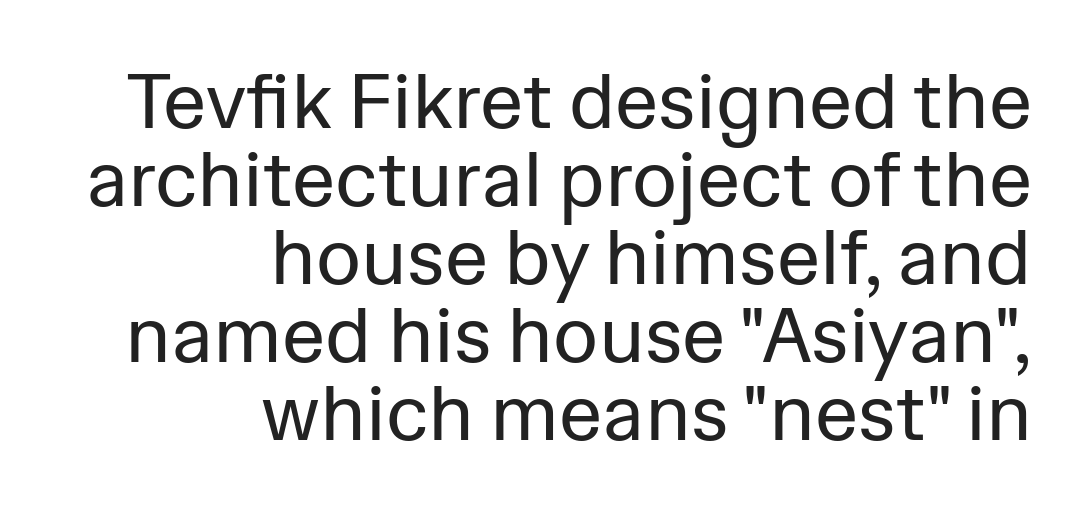
Q: Is the text bold? A: No.
Q: Is the text italic (slanted)? A: No, it is upright.
Q: Is the typeface a serif or a sans-serif typeface? A: Sans-serif.
Q: Is the text underlined? A: No.
Q: How is the paragraph aligned? A: Right-aligned.
Q: Is the spacing between letters normal or unusually wide? A: Normal.
Q: Is the spacing between lines tight, normal or loose? A: Tight.
Q: Width (condensed, normal, or wide)? A: Normal.
Q: Stroke contrast? A: Low.
Q: x-height? A: Medium.
Q: Monospaced? A: No.
